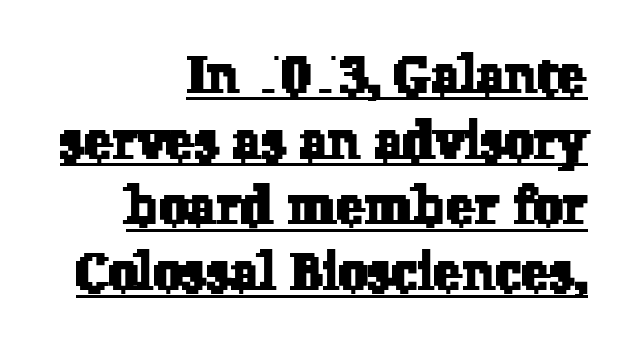
The image shows 53 px serif type; set right-aligned, line spacing 1.24x, normal letter spacing, underlined; low stroke contrast and a medium x-height.
